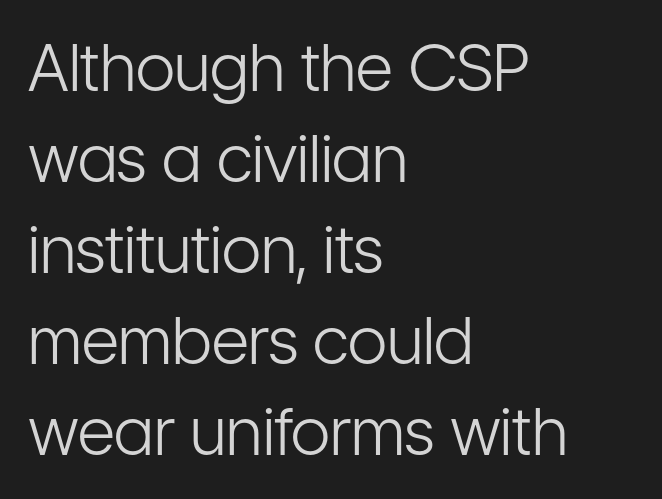
{"serif": "no", "italic": "no", "bold": "no", "weight": "light", "width": "condensed", "stroke_contrast": "low", "x_height": "medium", "monospaced": "no", "underline": "no", "align": "left", "line_spacing": "normal", "line_spacing_ratio": 1.4, "letter_spacing": "normal", "letter_spacing_em": 0.0, "glyph_px": 65}
